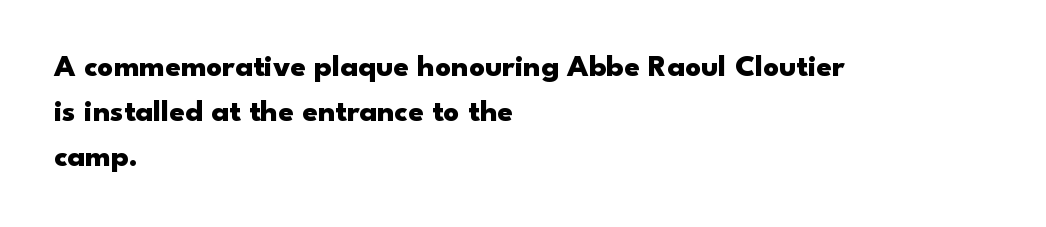
Q: Is the text bold? A: Yes.
Q: Is the text italic (slanted)? A: No, it is upright.
Q: Is the typeface a serif or a sans-serif typeface? A: Sans-serif.
Q: Is the text underlined? A: No.
Q: How is the paragraph aligned? A: Left-aligned.
Q: Is the spacing between letters normal or unusually wide? A: Normal.
Q: Is the spacing between lines tight, normal or loose? A: Normal.
Q: Width (condensed, normal, or wide)? A: Wide.
Q: Stroke contrast? A: Low.
Q: x-height? A: Small.
Q: Monospaced? A: No.
